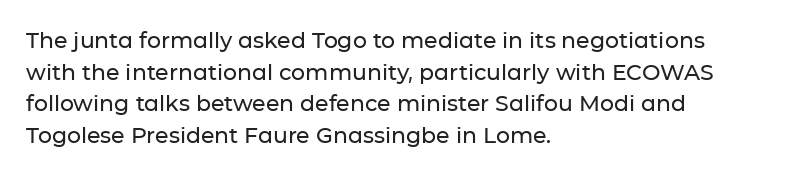
The image shows 22 px text type, upright; set left-aligned, normal line spacing (1.44x), normal letter spacing, not underlined.
